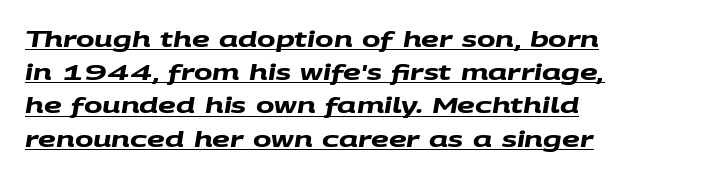
The image shows 22 px bold type; set left-aligned, normal line spacing (1.51x), normal letter spacing, underlined.
